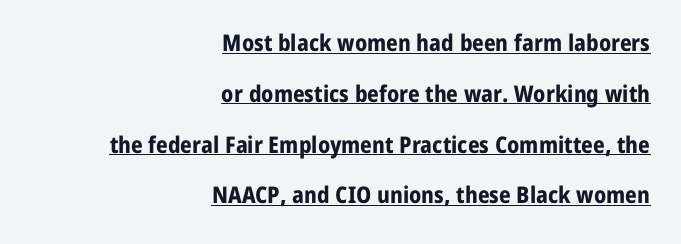
Q: Is the text bold? A: Yes.
Q: Is the text italic (slanted)? A: No, it is upright.
Q: Is the text underlined? A: Yes.
Q: How is the paragraph aligned? A: Right-aligned.
Q: Is the spacing between letters normal or unusually wide? A: Normal.
Q: Is the spacing between lines tight, normal or loose? A: Loose.
